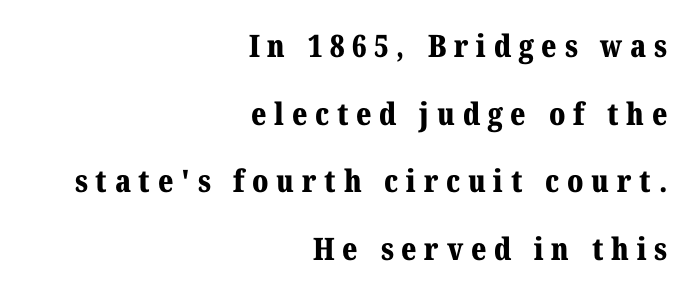
The image shows 31 px bold serif type, upright; set right-aligned, loose line spacing (2.18x), unusually wide letter spacing (+0.25 em), not underlined; medium stroke contrast and a medium x-height.
